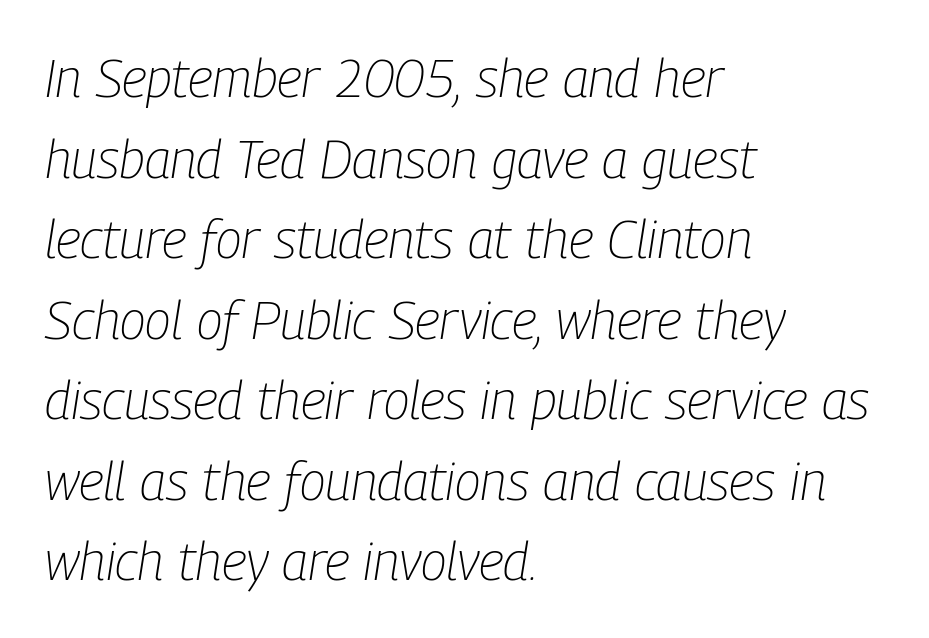
Spacing between characters is what you'd get straight out of the box. These lines are rendered in a variable-pitch font. Compared with a centered layout, this one pins lines to the left instead. The typesetting does not lean heavy: it is not bold.
